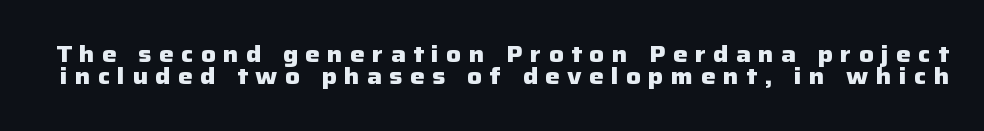
No italicization has been applied; the sample stays upright. Each glyph is drawn with heavy, bold strokes. Inter-character spacing is expanded well beyond the font's built-in metrics. Anything drawn beneath the words? Only blank space. Notice how descenders almost collide with the ascenders below — that's tight leading.
